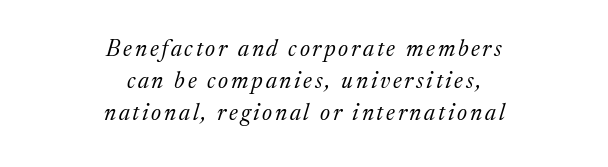
Is the type slanted? Yes — the strokes lean at a clear angle. Typeset on center — no edge is straight. Summary of weight: not heavy and not bold. The space between consecutive lines is moderate. Check the space under the baseline: it is left empty.
